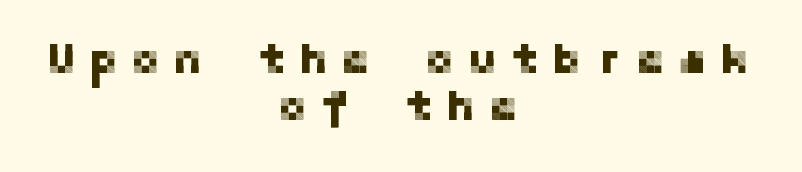
{"serif": "no", "italic": "no", "width": "normal", "stroke_contrast": "low", "x_height": "medium", "underline": "no", "align": "center", "line_spacing": "tight", "line_spacing_ratio": 1.07, "letter_spacing": "wide", "letter_spacing_em": 0.29, "glyph_px": 44}
